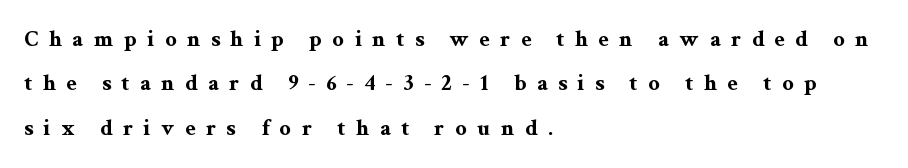
Words float on clear page, feet unadorned. Display-style spreading of the glyphs; the letterfit is very open. Summary of vertical rhythm: relaxed, with wide interline spacing. I'd describe the lettering as bold — thick and assertive. Characters remain perfectly vertical along every line. Typeset ragged right — the left edge is the straight one.
